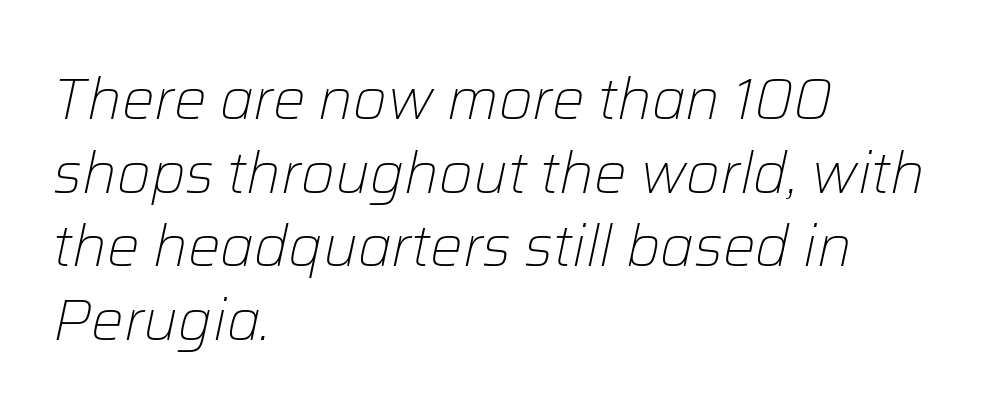
{"italic": "yes", "lean": "right", "slant_degrees": 12, "bold": "no", "weight": "light", "width": "normal", "stroke_contrast": "low", "x_height": "medium", "monospaced": "no", "underline": "no", "align": "left", "line_spacing": "normal", "line_spacing_ratio": 1.27, "letter_spacing": "normal", "letter_spacing_em": 0.0, "glyph_px": 58}
